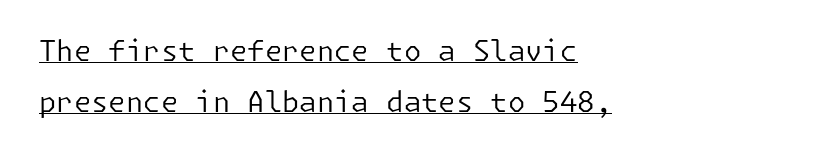
Stroke thickness stays within the range of a standard reading face or lighter. Each word holds together tightly as a unit, with standard inter-letter gaps. Left-aligned paragraph, ragged on the right. Each line of the rendering has a horizontal stroke beneath the glyphs.
